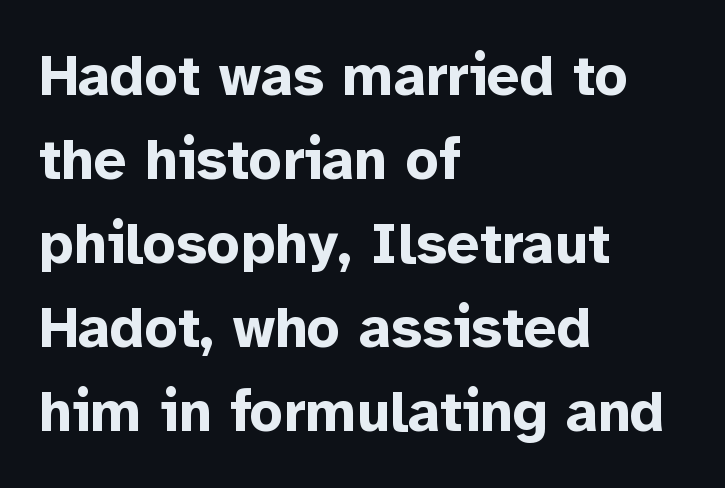
The image shows 58 px bold sans-serif type, upright; set left-aligned, normal line spacing (1.45x), normal letter spacing, not underlined; low stroke contrast and a medium x-height.
